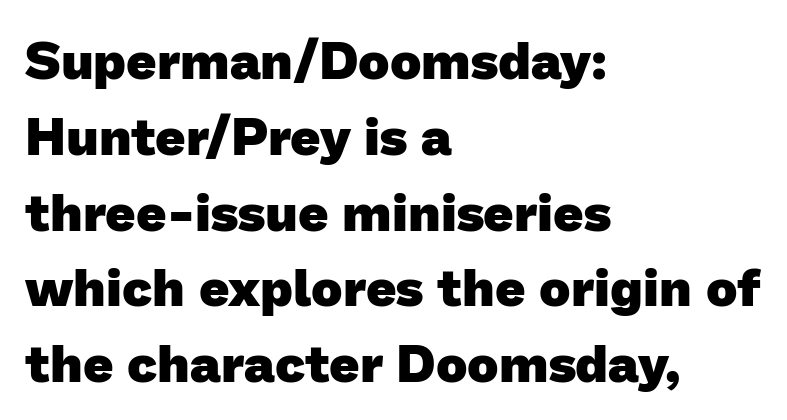
The passage shown is not underscored anywhere. The passage shown stacks its lines at a standard gap. Font category for this specimen: sans-serif. Here the designer chose a conventional face with non-uniform glyph widths. Teacher's note: observe the even left margin — that is flush-left alignment. These lines keep a tight, regular rhythm from letter to letter.
